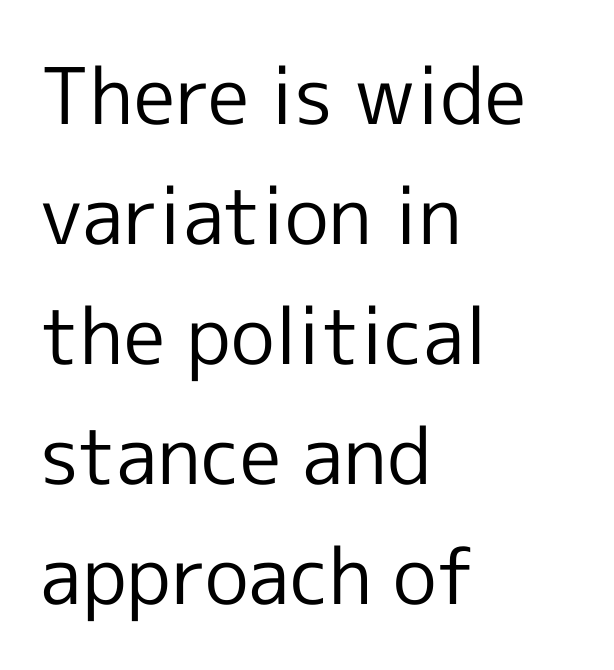
Q: Is the text bold? A: No.
Q: Is the text italic (slanted)? A: No, it is upright.
Q: Is the typeface a serif or a sans-serif typeface? A: Sans-serif.
Q: Is the text underlined? A: No.
Q: How is the paragraph aligned? A: Left-aligned.
Q: Is the spacing between letters normal or unusually wide? A: Normal.
Q: Is the spacing between lines tight, normal or loose? A: Normal.
Q: Width (condensed, normal, or wide)? A: Normal.
Q: x-height? A: Medium.
Q: Monospaced? A: No.
